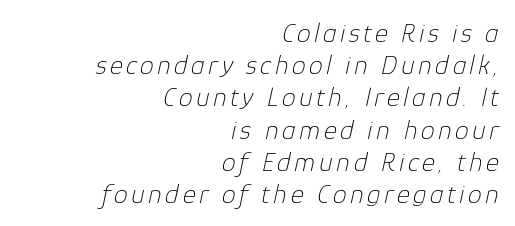
Q: Is the text bold? A: No.
Q: Is the text italic (slanted)? A: Yes, it leans right by about 12 degrees.
Q: Is the text underlined? A: No.
Q: How is the paragraph aligned? A: Right-aligned.
Q: Is the spacing between lines tight, normal or loose? A: Tight.
Q: Width (condensed, normal, or wide)? A: Normal.
Q: Stroke contrast? A: Low.
Q: x-height? A: Medium.
Q: Monospaced? A: No.
